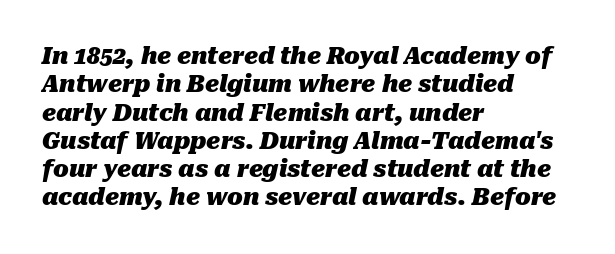
The image shows 23 px bold type, italic (leaning right); set left-aligned, line spacing 1.23x, normal letter spacing, not underlined.
